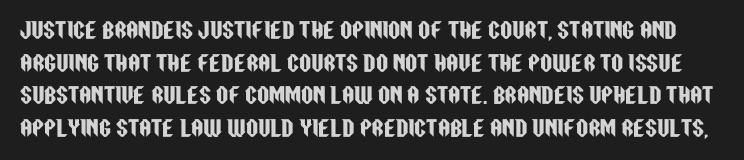
The image shows 21 px text type, upright; set normal line spacing (1.55x), normal letter spacing, not underlined.
